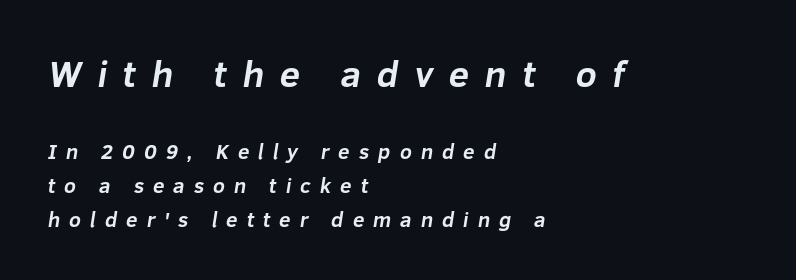
If you measured baseline to baseline, you'd find a middling distance. Bare-footed words on every line. Block one is the big one; block two sits smaller underneath. The rendering uses a bold face; every stroke is thick and dark. You could not count columns in this text — the font is proportionally spaced.
